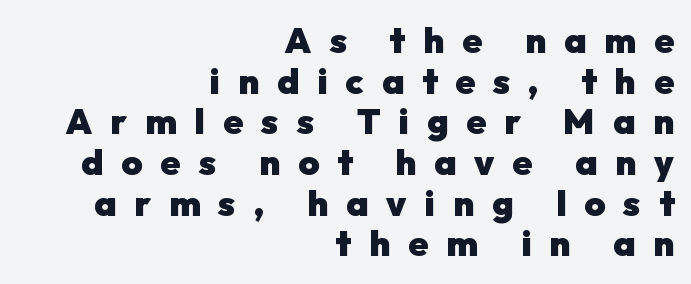
The image shows 36 px heavy sans-serif type, upright; set right-aligned, tight line spacing (1.13x), unusually wide letter spacing (+0.5 em), not underlined; low stroke contrast and a medium x-height.
